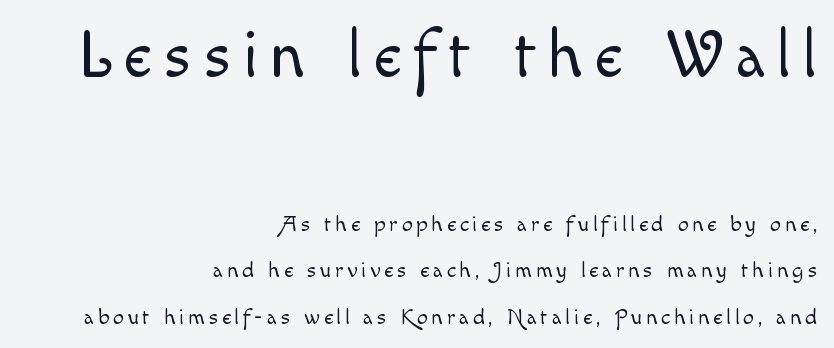
The image shows 67 px light type, upright; set right-aligned, loose line spacing (2.1x), not underlined; the first (top) block is 3.05x larger; a small x-height.
